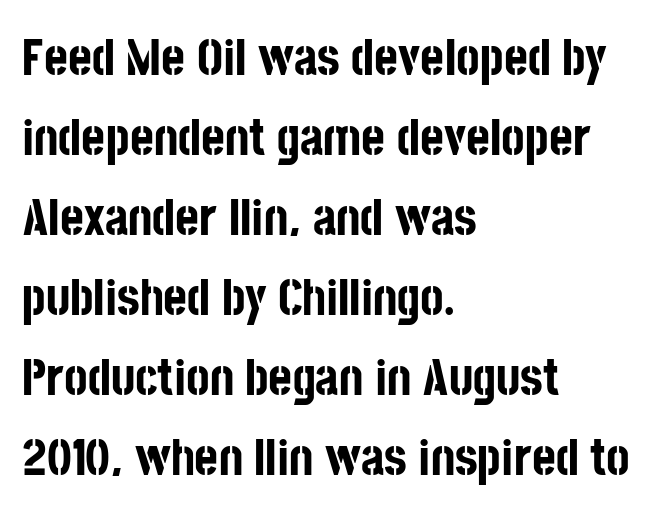
{"serif": "no", "italic": "no", "bold": "yes", "weight": "bold", "width": "condensed", "stroke_contrast": "low", "x_height": "large", "monospaced": "no", "underline": "no", "align": "left", "line_spacing": "normal", "line_spacing_ratio": 1.57, "letter_spacing": "normal", "letter_spacing_em": 0.0, "glyph_px": 51}
